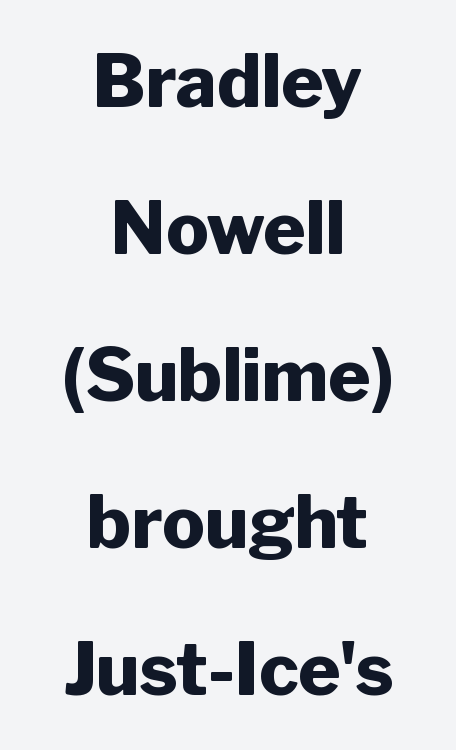
Q: Is the text bold? A: Yes.
Q: Is the text italic (slanted)? A: No, it is upright.
Q: Is the typeface a serif or a sans-serif typeface? A: Sans-serif.
Q: Is the text underlined? A: No.
Q: How is the paragraph aligned? A: Centered.
Q: Is the spacing between letters normal or unusually wide? A: Normal.
Q: Is the spacing between lines tight, normal or loose? A: Loose.
Q: Width (condensed, normal, or wide)? A: Normal.
Q: Stroke contrast? A: Low.
Q: x-height? A: Medium.
Q: Monospaced? A: No.
